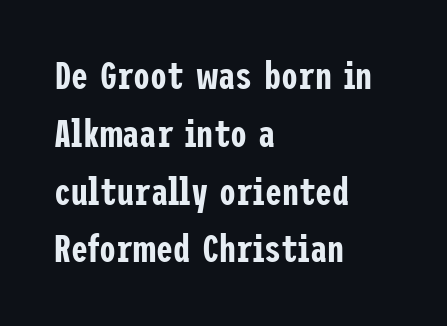
Q: Is the text italic (slanted)? A: No, it is upright.
Q: Is the typeface a serif or a sans-serif typeface? A: Sans-serif.
Q: Is the text underlined? A: No.
Q: How is the paragraph aligned? A: Left-aligned.
Q: Is the spacing between letters normal or unusually wide? A: Normal.
Q: Is the spacing between lines tight, normal or loose? A: Normal.
Q: Width (condensed, normal, or wide)? A: Condensed.
Q: Stroke contrast? A: Low.
Q: x-height? A: Medium.
